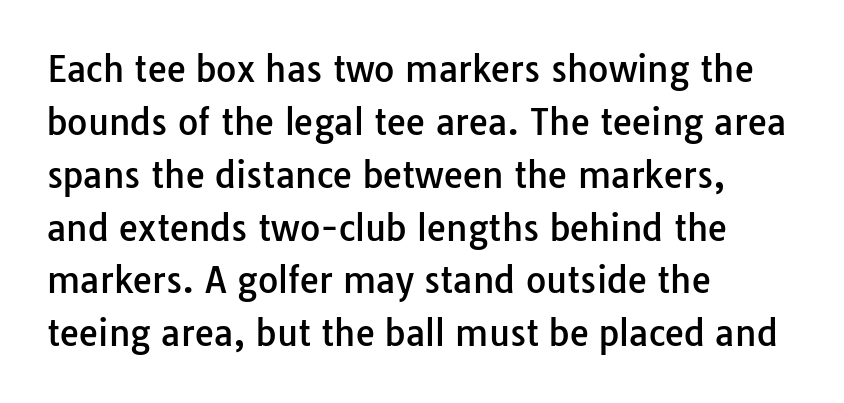
Q: Is the text italic (slanted)? A: No, it is upright.
Q: Is the typeface a serif or a sans-serif typeface? A: Sans-serif.
Q: Is the text underlined? A: No.
Q: How is the paragraph aligned? A: Left-aligned.
Q: Is the spacing between letters normal or unusually wide? A: Normal.
Q: Is the spacing between lines tight, normal or loose? A: Normal.
Q: Width (condensed, normal, or wide)? A: Normal.
Q: Stroke contrast? A: Low.
Q: x-height? A: Medium.
Q: Monospaced? A: No.
